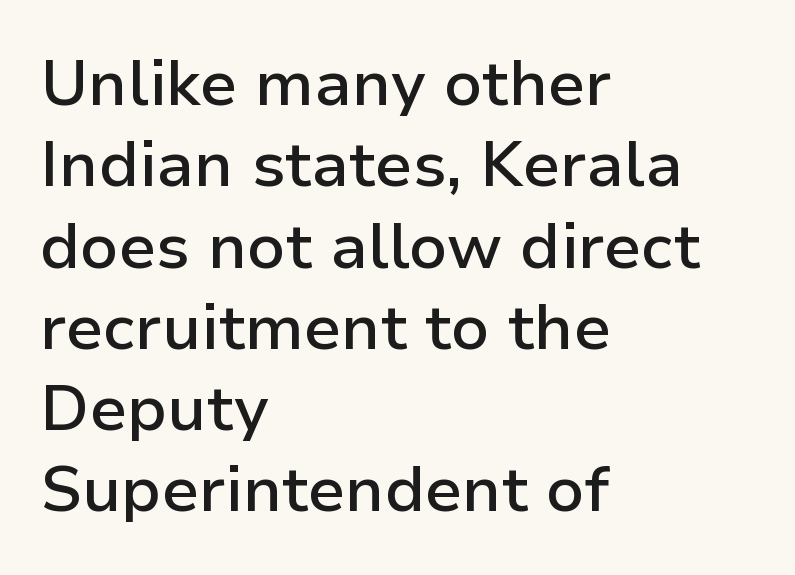
Note the varied advance widths — an 'i' is clearly narrower than an 'm'. What weight is shown? A semibold, between regular and bold. In terms of letterspacing, this is plain default setting. Unlike italic type, these characters show no tilt at all. The words here are not underlined. A sans-serif font was chosen for this passage.
